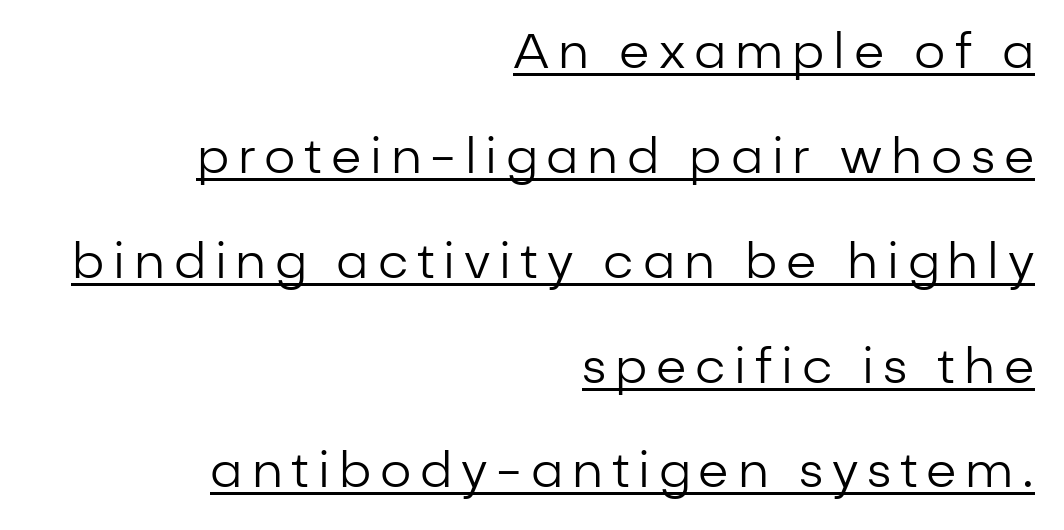
Q: Is the text bold? A: No.
Q: Is the text italic (slanted)? A: No, it is upright.
Q: Is the typeface a serif or a sans-serif typeface? A: Sans-serif.
Q: Is the text underlined? A: Yes.
Q: How is the paragraph aligned? A: Right-aligned.
Q: Is the spacing between lines tight, normal or loose? A: Loose.
Q: Width (condensed, normal, or wide)? A: Normal.
Q: Stroke contrast? A: Low.
Q: x-height? A: Medium.
Q: Monospaced? A: No.
